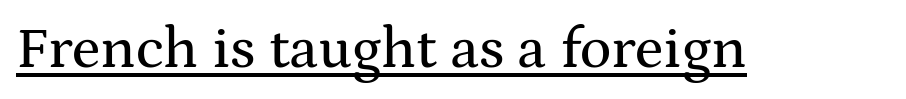
The image shows 59 px wide serif type, upright; set normal letter spacing, underlined; medium stroke contrast and a medium x-height.
